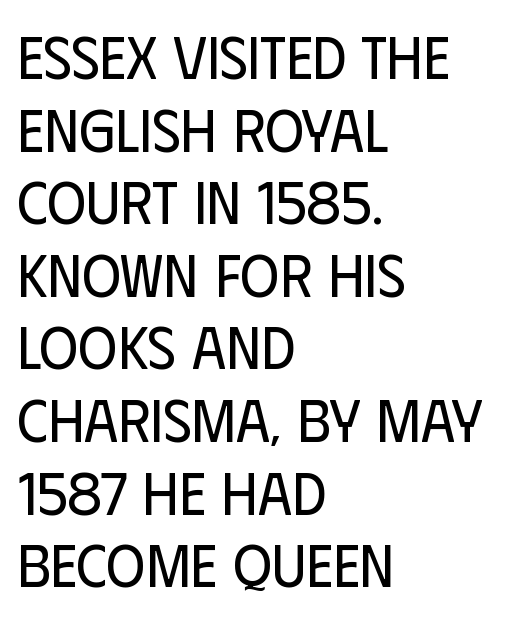
The image shows 60 px regular-weight, condensed sans-serif type, upright; set left-aligned, line spacing 1.21x, normal letter spacing, not underlined; low stroke contrast and a large x-height.
